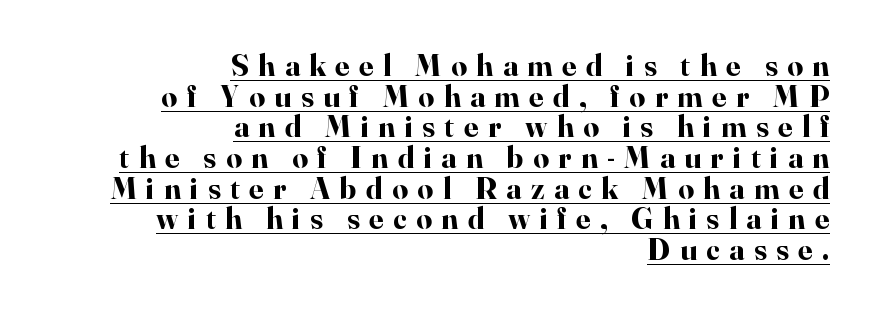
{"serif": "yes", "italic": "no", "bold": "yes", "weight": "bold", "width": "normal", "stroke_contrast": "high", "x_height": "small", "monospaced": "no", "underline": "yes", "align": "right", "line_spacing": "tight", "line_spacing_ratio": 0.99, "letter_spacing": "wide", "letter_spacing_em": 0.31, "glyph_px": 31}
